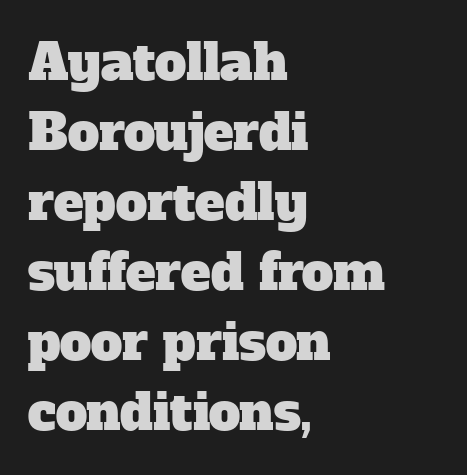
The image shows 50 px serif type; set left-aligned, normal line spacing (1.4x), normal letter spacing, not underlined; low stroke contrast and a medium x-height.
